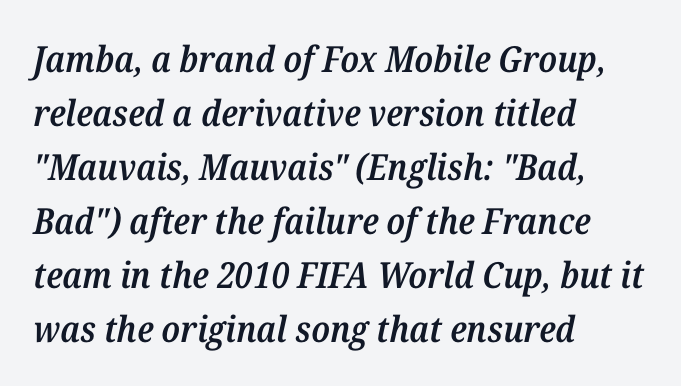
The image shows 36 px semibold serif type, italic (leaning right); set left-aligned, normal line spacing (1.5x), normal letter spacing, not underlined; medium stroke contrast and a medium x-height.
